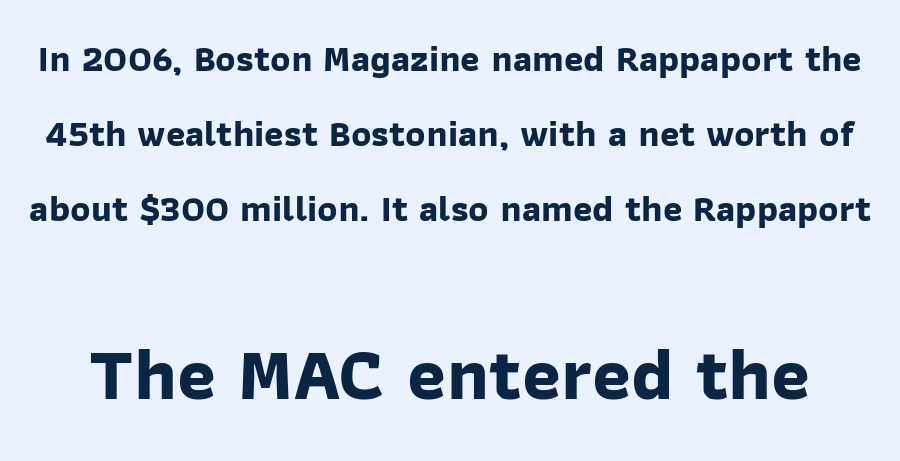
The image shows 74 px bold sans-serif type; set loose line spacing (2.03x), normal letter spacing, not underlined; the second (bottom) block is 2.0x larger; low stroke contrast and a medium x-height.
